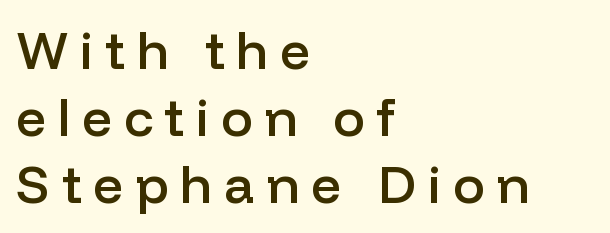
Q: Is the text bold? A: Semi-bold.
Q: Is the text italic (slanted)? A: No, it is upright.
Q: Is the typeface a serif or a sans-serif typeface? A: Sans-serif.
Q: Is the text underlined? A: No.
Q: How is the paragraph aligned? A: Left-aligned.
Q: Is the spacing between letters normal or unusually wide? A: Unusually wide.
Q: Is the spacing between lines tight, normal or loose? A: Normal.
Q: Width (condensed, normal, or wide)? A: Normal.
Q: Stroke contrast? A: Low.
Q: x-height? A: Medium.
Q: Monospaced? A: No.
